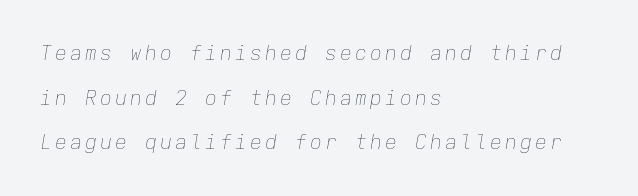
{"italic": "yes", "lean": "right", "slant_degrees": 9, "bold": "no", "underline": "no", "align": "left", "line_spacing": "loose", "line_spacing_ratio": 2.23, "glyph_px": 20}
